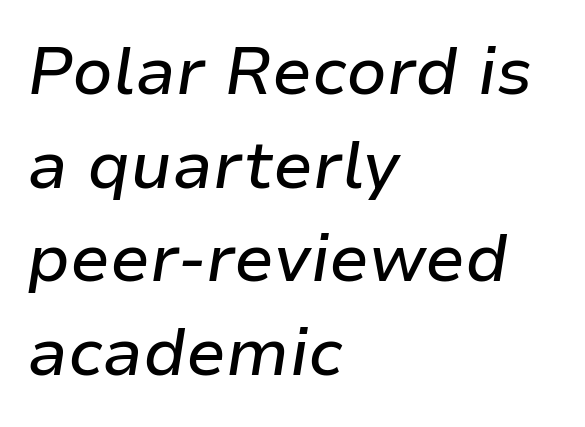
{"italic": "yes", "lean": "right", "slant_degrees": 9, "width": "normal", "stroke_contrast": "low", "x_height": "medium", "monospaced": "no", "underline": "no", "align": "left", "line_spacing": "normal", "line_spacing_ratio": 1.42, "letter_spacing": "normal", "letter_spacing_em": 0.0, "glyph_px": 66}
